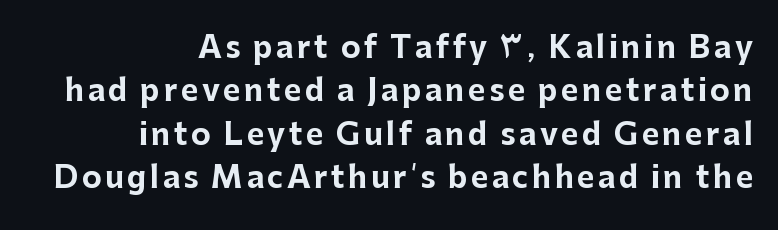
The passage is arranged like a letterhead date or caption credit — flush right. The face used here is proportionally spaced, like ordinary book or web type. The baseline area is clear. Is this a sans? Yes — the strokes have no serifs. The font's upright variant was chosen for this text. Strokes here are thick enough to call this a true bold.
